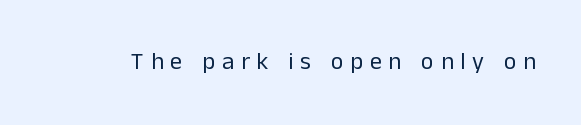
Q: Is the text bold? A: No.
Q: Is the text italic (slanted)? A: No, it is upright.
Q: Is the text underlined? A: No.
Q: Is the spacing between letters normal or unusually wide? A: Unusually wide.
